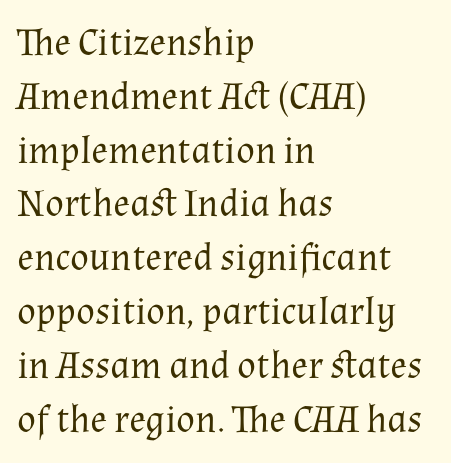
The image shows 39 px regular-weight serif type, upright; set left-aligned, normal line spacing (1.38x), normal letter spacing, not underlined; medium stroke contrast and a medium x-height.
